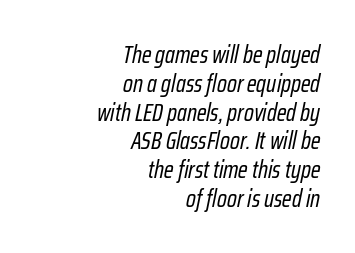
The image shows 24 px text type, italic (leaning right); set right-aligned, line spacing 1.2x, normal letter spacing, not underlined.
